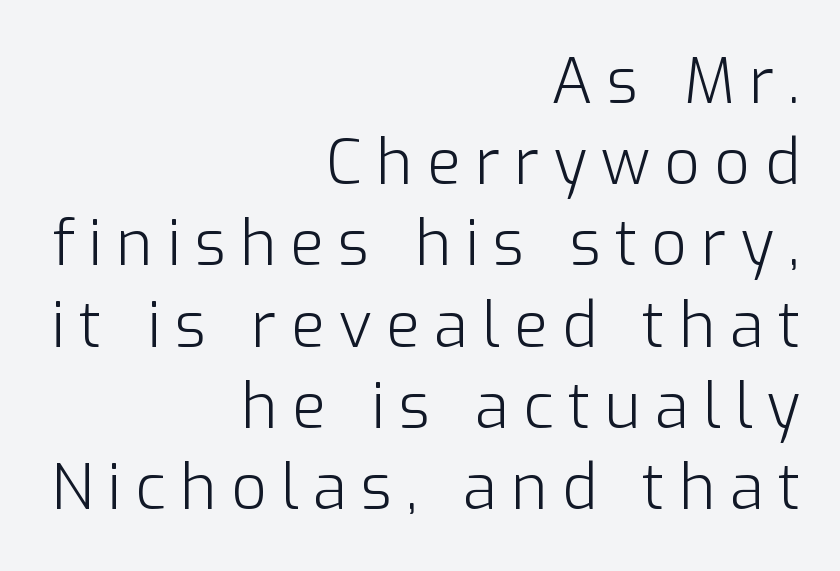
Whoever set this chose a conventional vertical rhythm. Inter-character spacing is expanded well beyond the font's built-in metrics. Does the copy run flush right? Yes — the right margin is perfectly even. Character widths vary here, with narrow letters taking less room than wide ones.
